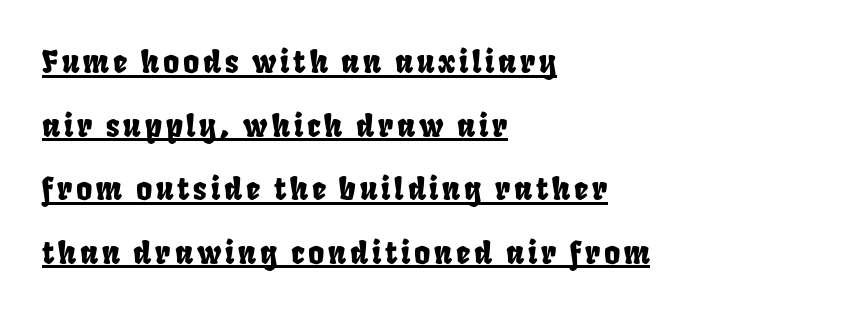
Q: Is the typeface a serif or a sans-serif typeface? A: Sans-serif.
Q: Is the text underlined? A: Yes.
Q: How is the paragraph aligned? A: Left-aligned.
Q: Is the spacing between lines tight, normal or loose? A: Loose.
Q: Width (condensed, normal, or wide)? A: Condensed.
Q: Stroke contrast? A: Low.
Q: x-height? A: Large.
Q: Monospaced? A: No.
